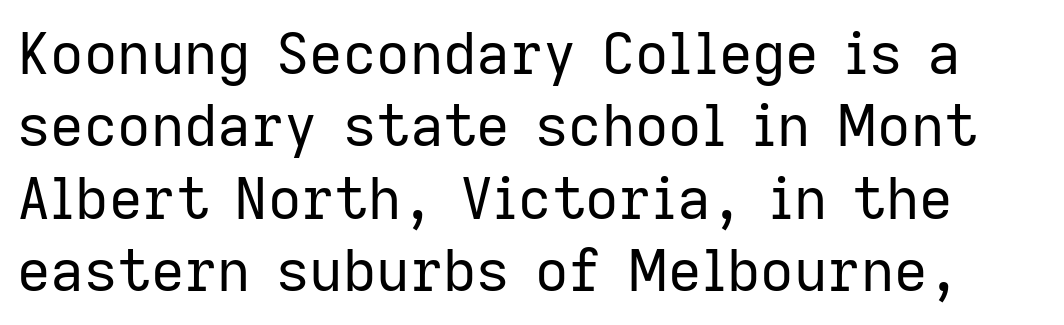
The image shows 58 px regular-weight sans-serif type, upright; set normal line spacing (1.25x), normal letter spacing, not underlined; low stroke contrast and a medium x-height.
